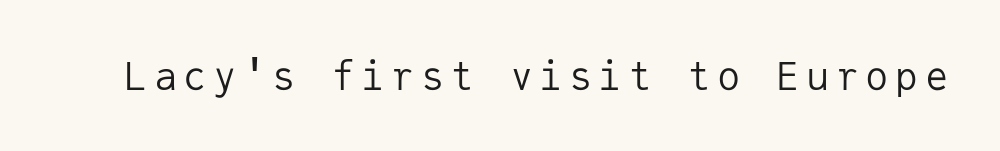
Q: Is the text bold? A: No.
Q: Is the text italic (slanted)? A: No, it is upright.
Q: Is the typeface a serif or a sans-serif typeface? A: Sans-serif.
Q: Is the text underlined? A: No.
Q: Width (condensed, normal, or wide)? A: Normal.
Q: Stroke contrast? A: Low.
Q: x-height? A: Medium.
Q: Monospaced? A: Yes.
